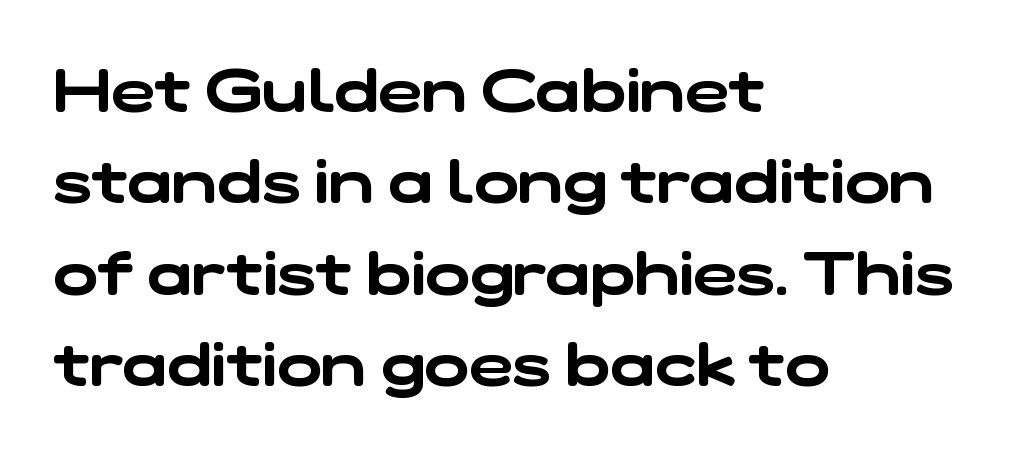
Q: Is the typeface a serif or a sans-serif typeface? A: Sans-serif.
Q: Is the text underlined? A: No.
Q: How is the paragraph aligned? A: Left-aligned.
Q: Is the spacing between letters normal or unusually wide? A: Normal.
Q: Is the spacing between lines tight, normal or loose? A: Normal.
Q: Width (condensed, normal, or wide)? A: Wide.
Q: Stroke contrast? A: Low.
Q: x-height? A: Medium.
Q: Monospaced? A: No.
